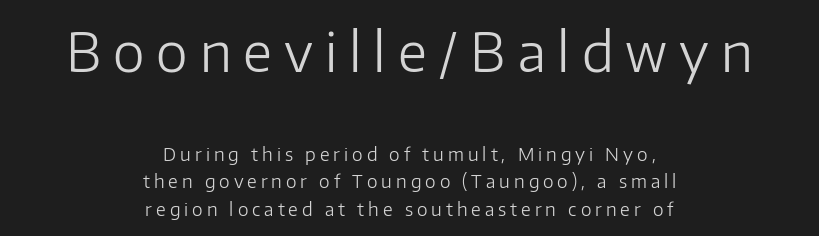
Q: Is the text bold? A: No.
Q: Is the text italic (slanted)? A: No, it is upright.
Q: Is the typeface a serif or a sans-serif typeface? A: Sans-serif.
Q: Is the text underlined? A: No.
Q: How is the paragraph aligned? A: Centered.
Q: Is the spacing between letters normal or unusually wide? A: Unusually wide.
Q: Is the spacing between lines tight, normal or loose? A: Normal.
Q: Which block of text is set in a larger size, the first (top) or the second (bottom)? A: The first (top) one.
Q: Width (condensed, normal, or wide)? A: Normal.
Q: Stroke contrast? A: Low.
Q: x-height? A: Medium.
Q: Monospaced? A: No.
